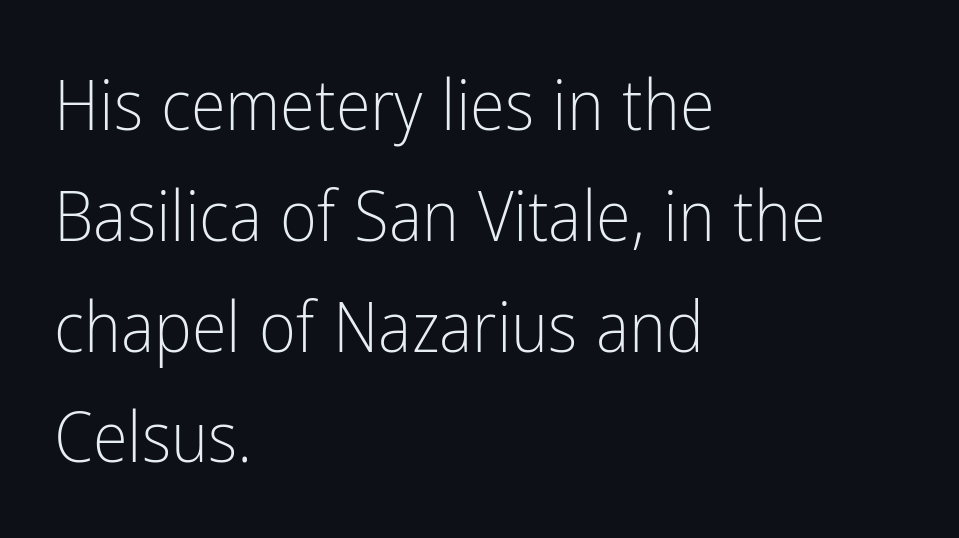
The image shows 71 px light, condensed sans-serif type, upright; set left-aligned, normal line spacing (1.56x), normal letter spacing, not underlined; low stroke contrast and a medium x-height.
